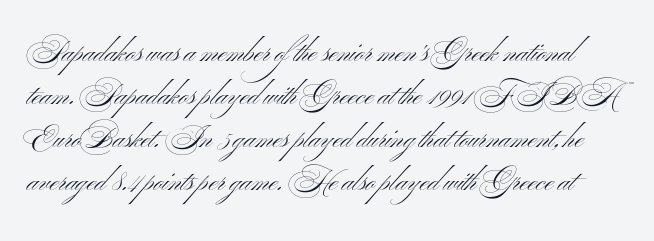
{"serif": "no", "bold": "no", "weight": "light", "width": "wide", "stroke_contrast": "medium", "x_height": "small", "monospaced": "no", "underline": "no", "line_spacing": "normal", "line_spacing_ratio": 1.48, "letter_spacing": "normal", "letter_spacing_em": 0.0, "glyph_px": 29}
